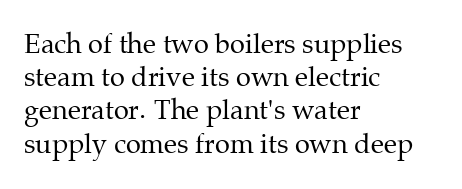
The zone under the glyphs is completely vacant. The passage is arranged the way most books set body copy — flush left. The type sits square on the baseline with zero lean. Weight: in the light-to-regular range. In terms of letterspacing, this is plain default setting.
